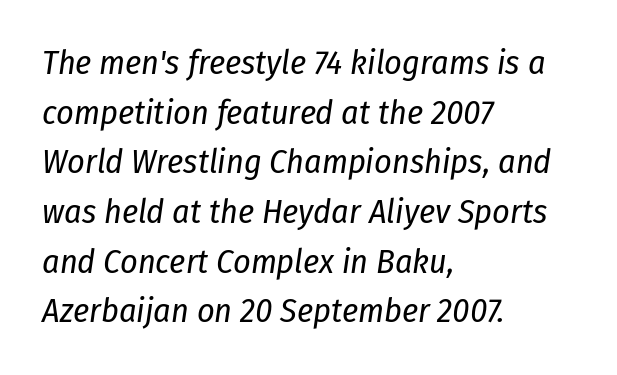
{"italic": "yes", "lean": "right", "slant_degrees": 8, "bold": "no", "weight": "regular", "width": "condensed", "stroke_contrast": "low", "x_height": "medium", "monospaced": "no", "underline": "no", "align": "left", "line_spacing": "normal", "line_spacing_ratio": 1.46, "letter_spacing": "normal", "letter_spacing_em": 0.0, "glyph_px": 34}
